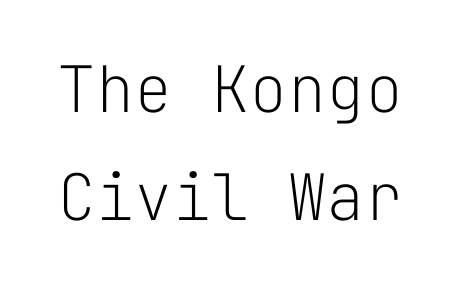
{"serif": "no", "italic": "no", "bold": "no", "weight": "light", "width": "normal", "stroke_contrast": "low", "x_height": "medium", "monospaced": "yes", "underline": "no", "line_spacing": "normal", "line_spacing_ratio": 1.68, "letter_spacing": "normal", "letter_spacing_em": 0.0, "glyph_px": 64}
